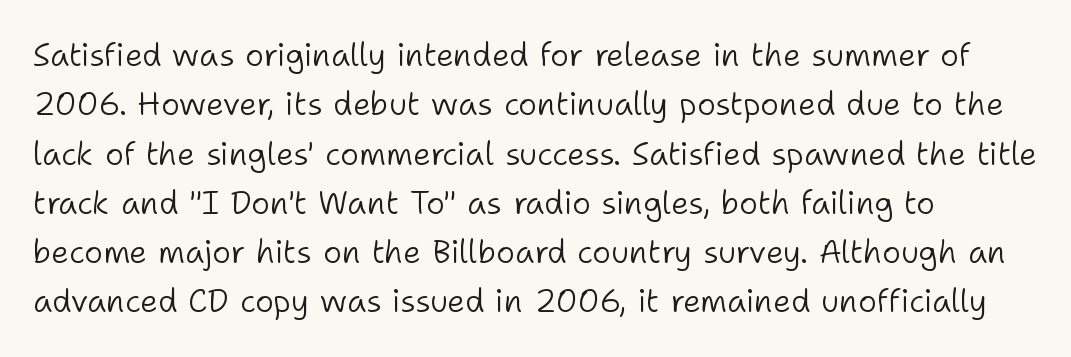
The rendering shows plain stroke endings on the letterforms — a sans-serif design. Stem width sits at or under what a default text font uses. Line spacing here is normal. Nobody drew a line under any word here. Tracking here is standard; glyphs follow each other at the usual distance. Note the varied advance widths — an 'i' is clearly narrower than an 'm'.
